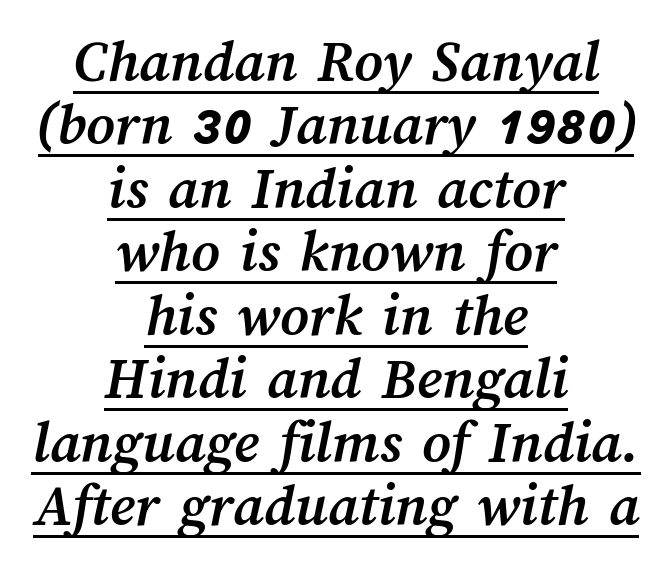
The rendering positions every line midway between the sides. Is this a fixed-width face? No — the glyphs have proportional, varying widths. These characters rest on top of a visible drawn line. Does the leading feel generous? Not at all — it's pinched.
